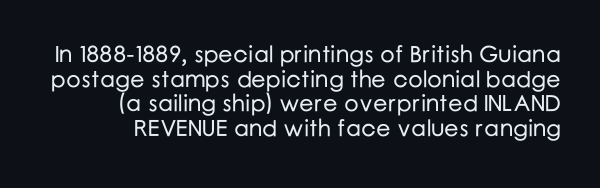
Q: Is the text italic (slanted)? A: No, it is upright.
Q: Is the text underlined? A: No.
Q: How is the paragraph aligned? A: Right-aligned.
Q: Is the spacing between letters normal or unusually wide? A: Normal.
Q: Is the spacing between lines tight, normal or loose? A: Tight.
